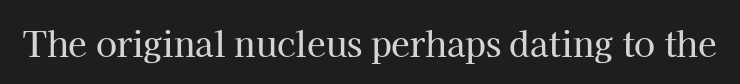
{"serif": "yes", "italic": "no", "width": "normal", "stroke_contrast": "high", "x_height": "medium", "monospaced": "no", "underline": "no", "letter_spacing": "normal", "letter_spacing_em": 0.0, "glyph_px": 34}
